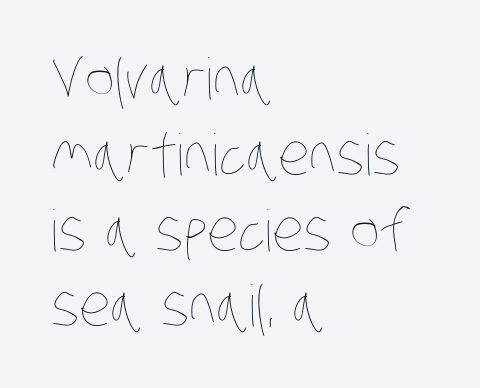
{"bold": "no", "weight": "thin", "width": "condensed", "stroke_contrast": "low", "x_height": "large", "monospaced": "no", "underline": "no", "align": "left", "line_spacing": "normal", "line_spacing_ratio": 1.33, "letter_spacing": "normal", "letter_spacing_em": 0.0, "glyph_px": 57}
